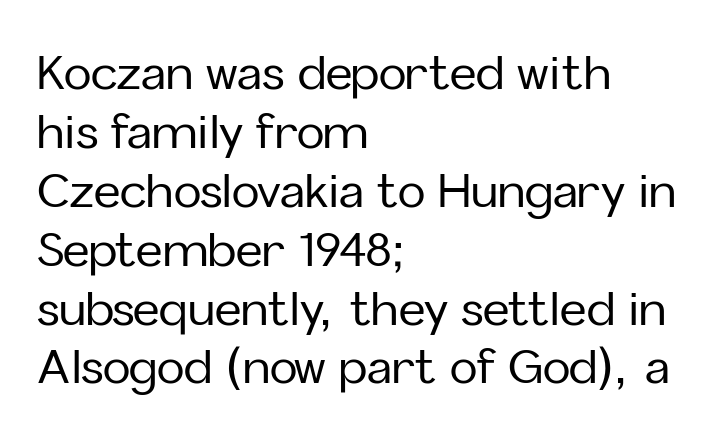
The image shows 46 px sans-serif type, upright; set left-aligned, normal line spacing (1.28x), normal letter spacing, not underlined; low stroke contrast and a medium x-height.
